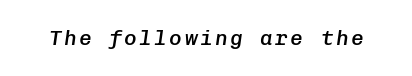
The image shows 21 px text type, italic (leaning right); set not underlined.
